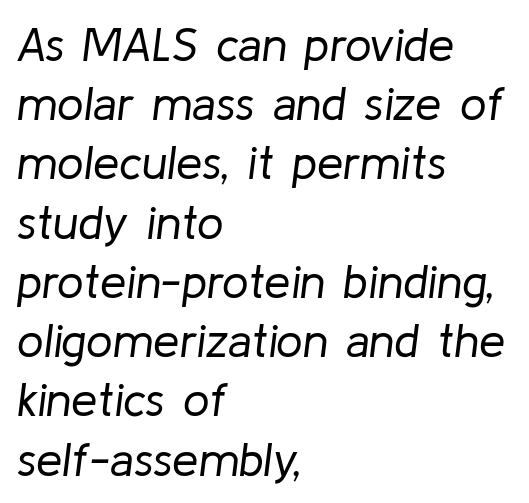
Q: Is the text bold? A: No.
Q: Is the text italic (slanted)? A: Yes, it leans right by about 8 degrees.
Q: Is the text underlined? A: No.
Q: How is the paragraph aligned? A: Left-aligned.
Q: Is the spacing between letters normal or unusually wide? A: Normal.
Q: Is the spacing between lines tight, normal or loose? A: Normal.
Q: Width (condensed, normal, or wide)? A: Normal.
Q: Stroke contrast? A: Low.
Q: x-height? A: Medium.
Q: Monospaced? A: No.
